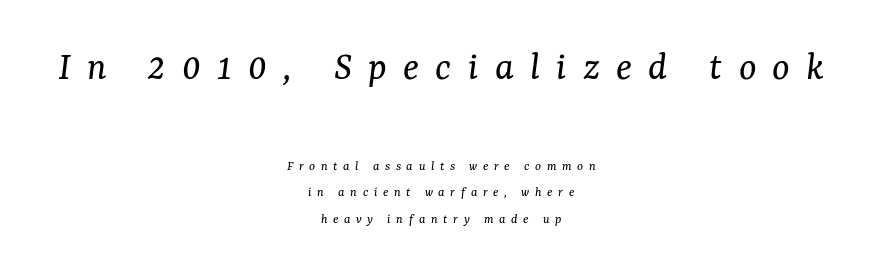
{"serif": "yes", "italic": "yes", "lean": "right", "slant_degrees": 7, "bold": "no", "weight": "regular", "width": "normal", "stroke_contrast": "medium", "x_height": "medium", "monospaced": "no", "underline": "no", "align": "center", "line_spacing_ratio": 1.88, "letter_spacing": "wide", "letter_spacing_em": 0.4, "larger_block": "first", "size_ratio": 2.93, "glyph_px": 41}
